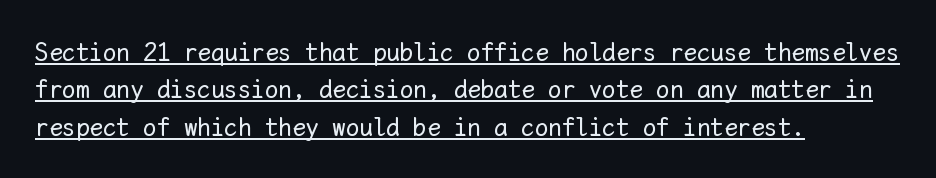
Q: Is the text bold? A: No.
Q: Is the text italic (slanted)? A: No, it is upright.
Q: Is the text underlined? A: Yes.
Q: How is the paragraph aligned? A: Left-aligned.
Q: Is the spacing between letters normal or unusually wide? A: Normal.
Q: Is the spacing between lines tight, normal or loose? A: Normal.
